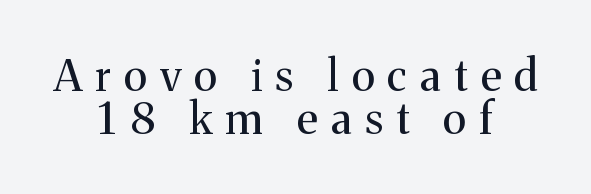
Q: Is the text bold? A: No.
Q: Is the text italic (slanted)? A: No, it is upright.
Q: Is the typeface a serif or a sans-serif typeface? A: Serif.
Q: Is the text underlined? A: No.
Q: How is the paragraph aligned? A: Centered.
Q: Is the spacing between letters normal or unusually wide? A: Unusually wide.
Q: Is the spacing between lines tight, normal or loose? A: Tight.
Q: Width (condensed, normal, or wide)? A: Normal.
Q: Stroke contrast? A: Medium.
Q: x-height? A: Medium.
Q: Monospaced? A: No.
